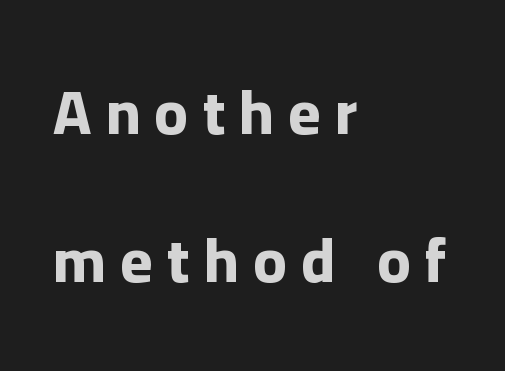
{"serif": "no", "italic": "no", "bold": "yes", "weight": "bold", "width": "normal", "stroke_contrast": "low", "x_height": "medium", "monospaced": "no", "underline": "no", "align": "left", "line_spacing": "loose", "line_spacing_ratio": 2.38, "letter_spacing": "wide", "letter_spacing_em": 0.23, "glyph_px": 62}
